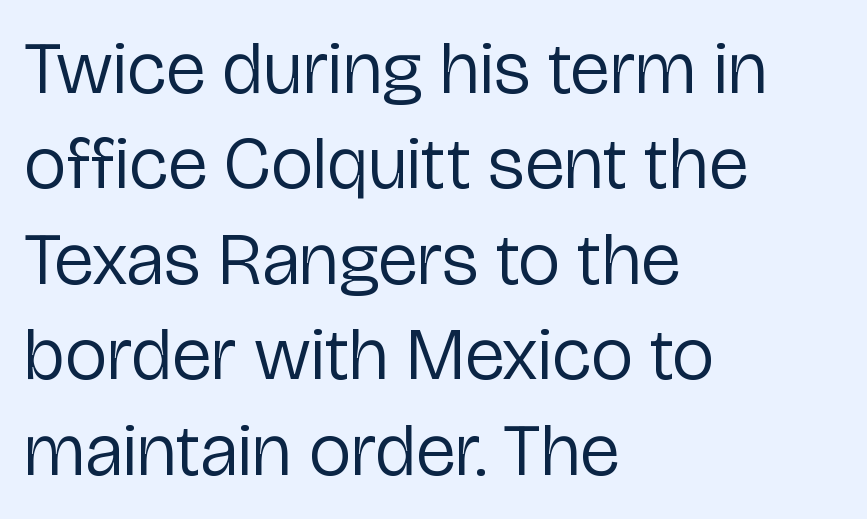
The image shows 74 px regular-weight sans-serif type, upright; set left-aligned, normal line spacing (1.29x), normal letter spacing, not underlined; low stroke contrast and a medium x-height.
